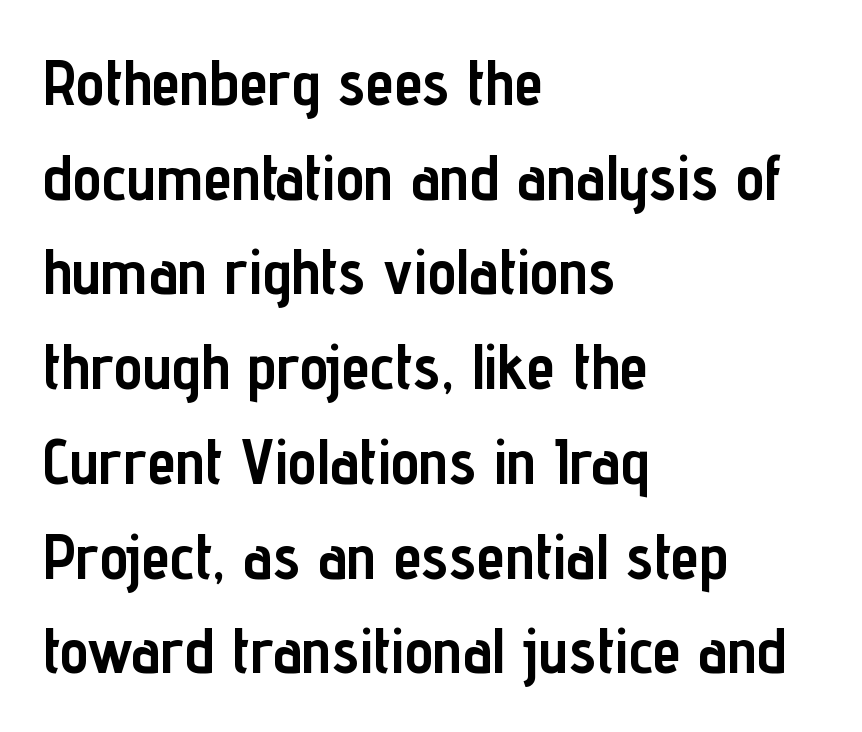
Q: Is the text bold? A: Yes.
Q: Is the text italic (slanted)? A: No, it is upright.
Q: Is the typeface a serif or a sans-serif typeface? A: Sans-serif.
Q: Is the text underlined? A: No.
Q: How is the paragraph aligned? A: Left-aligned.
Q: Is the spacing between letters normal or unusually wide? A: Normal.
Q: Is the spacing between lines tight, normal or loose? A: Normal.
Q: Width (condensed, normal, or wide)? A: Condensed.
Q: Stroke contrast? A: Low.
Q: x-height? A: Medium.
Q: Monospaced? A: No.
